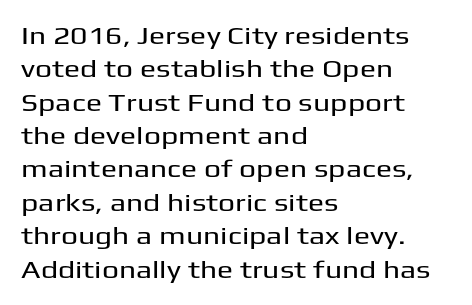
The image shows 24 px text type, upright; set left-aligned, normal line spacing (1.39x), normal letter spacing, not underlined.
